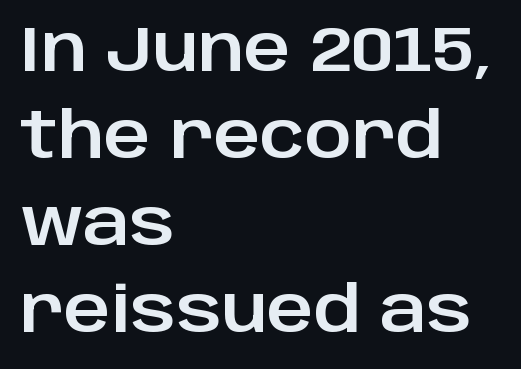
Q: Is the text italic (slanted)? A: No, it is upright.
Q: Is the typeface a serif or a sans-serif typeface? A: Sans-serif.
Q: Is the text underlined? A: No.
Q: How is the paragraph aligned? A: Left-aligned.
Q: Is the spacing between letters normal or unusually wide? A: Normal.
Q: Is the spacing between lines tight, normal or loose? A: Normal.
Q: Width (condensed, normal, or wide)? A: Normal.
Q: Stroke contrast? A: Low.
Q: x-height? A: Large.
Q: Monospaced? A: No.
